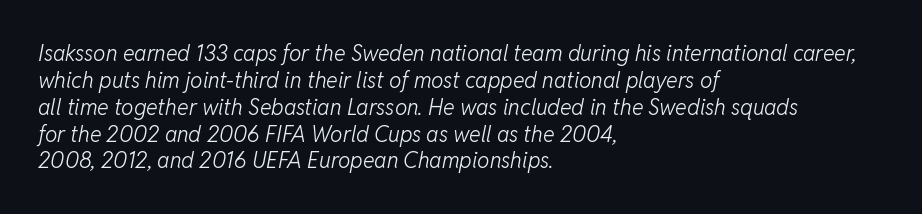
Q: Is the text bold? A: No.
Q: Is the text italic (slanted)? A: Yes, it leans right by about 11 degrees.
Q: Is the text underlined? A: No.
Q: How is the paragraph aligned? A: Left-aligned.
Q: Is the spacing between letters normal or unusually wide? A: Normal.
